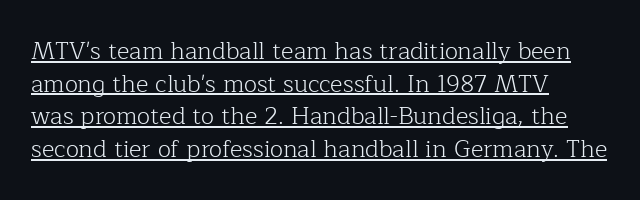
The image shows 24 px text type, upright; set left-aligned, normal line spacing (1.36x), normal letter spacing, underlined.
